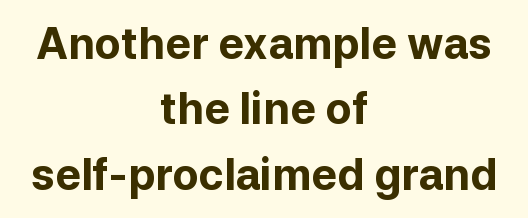
The image shows 43 px bold sans-serif type, upright; set centered, normal line spacing (1.52x), normal letter spacing, not underlined; low stroke contrast and a medium x-height.
